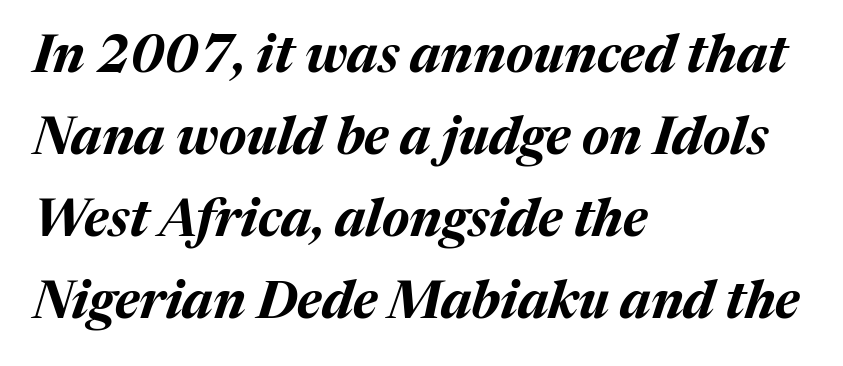
{"italic": "yes", "lean": "right", "slant_degrees": 17, "bold": "yes", "weight": "bold", "width": "normal", "stroke_contrast": "medium", "x_height": "medium", "monospaced": "no", "underline": "no", "align": "left", "line_spacing": "normal", "line_spacing_ratio": 1.58, "letter_spacing": "normal", "letter_spacing_em": 0.0, "glyph_px": 52}
